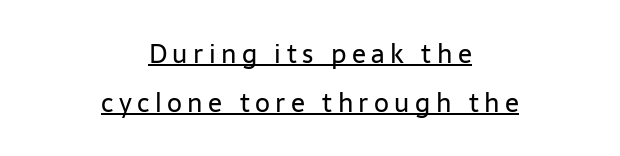
{"italic": "no", "bold": "no", "underline": "yes", "align": "center", "line_spacing_ratio": 1.87, "letter_spacing": "wide", "letter_spacing_em": 0.21, "glyph_px": 26}
